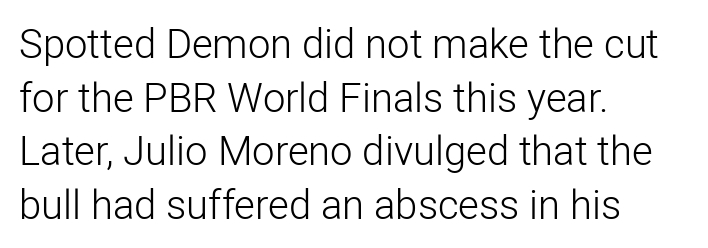
The image shows 40 px light sans-serif type, upright; set left-aligned, normal line spacing (1.34x), normal letter spacing, not underlined; low stroke contrast and a medium x-height.
